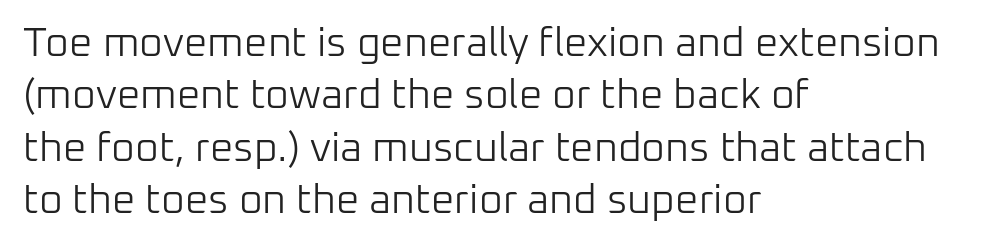
Q: Is the text bold? A: No.
Q: Is the text italic (slanted)? A: No, it is upright.
Q: Is the typeface a serif or a sans-serif typeface? A: Sans-serif.
Q: Is the text underlined? A: No.
Q: How is the paragraph aligned? A: Left-aligned.
Q: Is the spacing between letters normal or unusually wide? A: Normal.
Q: Is the spacing between lines tight, normal or loose? A: Normal.
Q: Width (condensed, normal, or wide)? A: Normal.
Q: Stroke contrast? A: Low.
Q: x-height? A: Medium.
Q: Monospaced? A: No.
